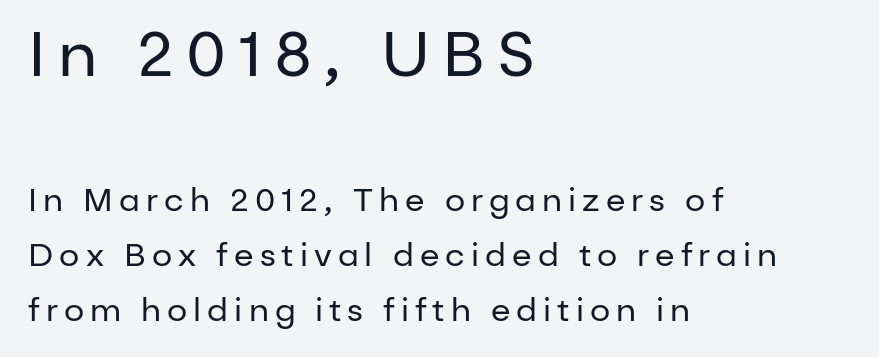
Alignment: flush left. This sample uses an upright cut, with every glyph sitting square on the baseline. The weight would be labelled regular, book, light, or lighter still. Each letter's strokes conclude bluntly, with no projecting serifs. The earlier block is typeset at a bigger size than the later block.
